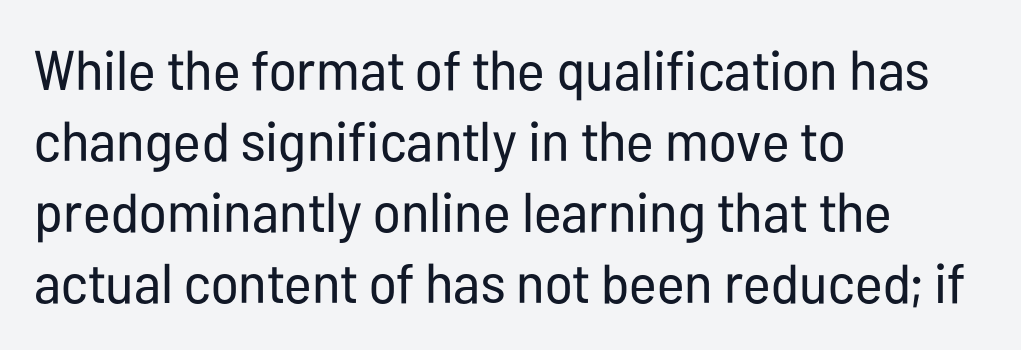
Q: Is the text bold? A: No.
Q: Is the text italic (slanted)? A: No, it is upright.
Q: Is the typeface a serif or a sans-serif typeface? A: Sans-serif.
Q: Is the text underlined? A: No.
Q: How is the paragraph aligned? A: Left-aligned.
Q: Is the spacing between letters normal or unusually wide? A: Normal.
Q: Is the spacing between lines tight, normal or loose? A: Normal.
Q: Width (condensed, normal, or wide)? A: Condensed.
Q: Stroke contrast? A: Low.
Q: x-height? A: Medium.
Q: Monospaced? A: No.
